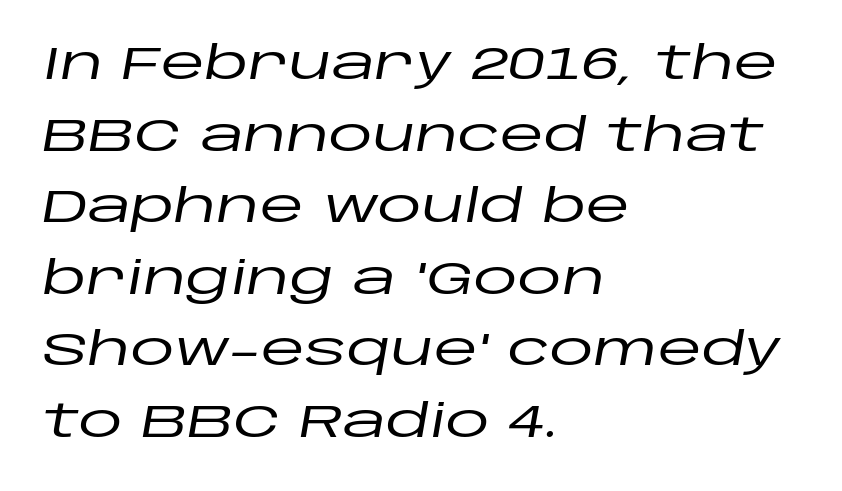
This sample uses plain, unmodified letter spacing. Italic: yes, the glyphs are oblique. The rendering uses natural spacing where letterforms have individual widths. If you measured baseline to baseline, you'd find a middling distance. Caption: multi-line text, flush left, ragged right. Descenders hang freely into open space.
